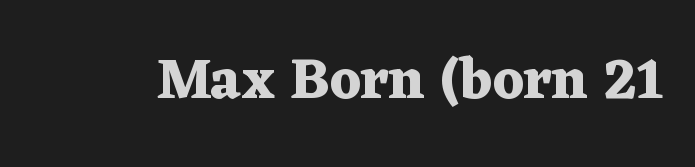
Spacing verdict: proportional, widths tailored to each character. Between one letter and the next there's only the usual sliver of space. These lines were composed using upright roman letters. Does the type have serifs? Yes, each stem ends in a small foot. Each glyph is drawn with heavy, bold strokes. This rendering features lettering with no underline.
